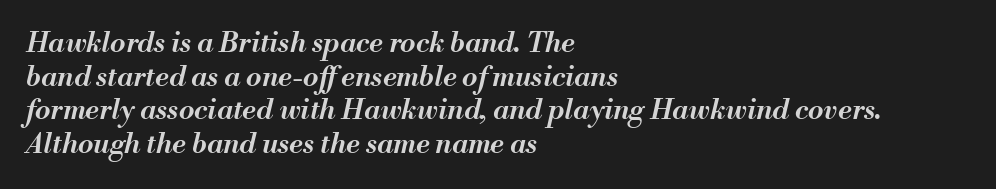
The image shows 28 px semibold type, italic (leaning right); set left-aligned, line spacing 1.2x, normal letter spacing, not underlined; medium stroke contrast and a small x-height.
